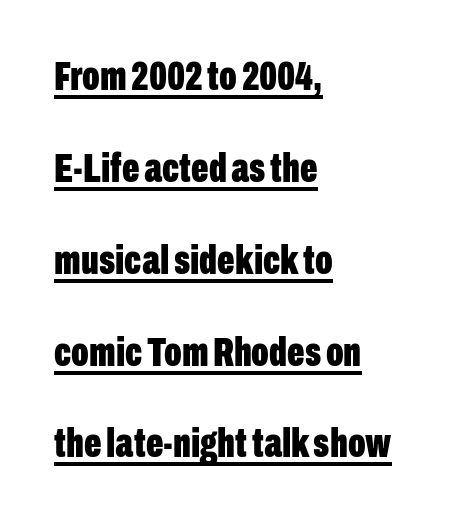
Q: Is the text bold? A: Yes.
Q: Is the text italic (slanted)? A: No, it is upright.
Q: Is the typeface a serif or a sans-serif typeface? A: Sans-serif.
Q: Is the text underlined? A: Yes.
Q: How is the paragraph aligned? A: Left-aligned.
Q: Is the spacing between letters normal or unusually wide? A: Normal.
Q: Is the spacing between lines tight, normal or loose? A: Loose.
Q: Width (condensed, normal, or wide)? A: Condensed.
Q: Stroke contrast? A: Low.
Q: x-height? A: Medium.
Q: Monospaced? A: No.
